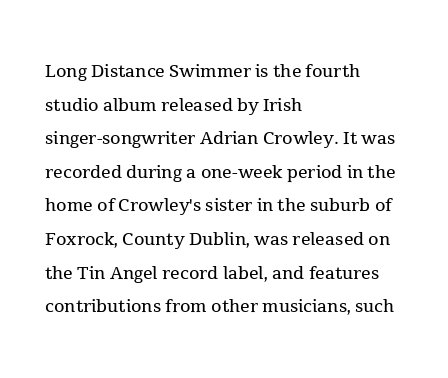
The image shows 24 px text type, upright; set left-aligned, normal line spacing (1.4x), normal letter spacing, not underlined.
